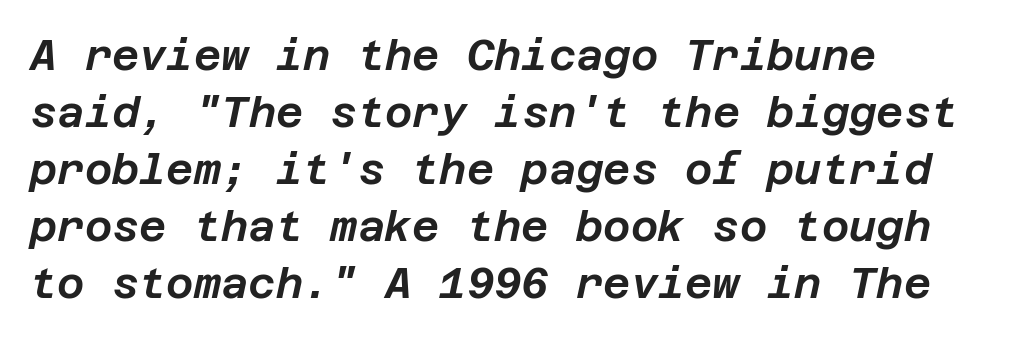
Q: Is the text italic (slanted)? A: Yes, it leans right by about 12 degrees.
Q: Is the text underlined? A: No.
Q: How is the paragraph aligned? A: Left-aligned.
Q: Is the spacing between letters normal or unusually wide? A: Normal.
Q: Is the spacing between lines tight, normal or loose? A: Normal.
Q: Width (condensed, normal, or wide)? A: Normal.
Q: Stroke contrast? A: Low.
Q: x-height? A: Large.
